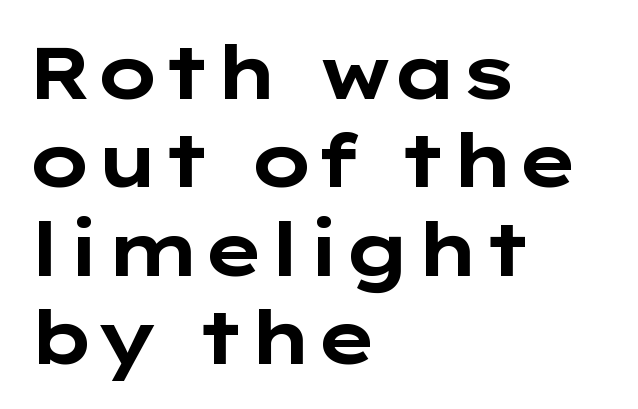
Students, this is bold: see how much ink each stroke carries. Beneath every word, the page is bare. The letters advance in unequal steps, a hallmark of proportional type. Is the block centered? No — it sits flush against the left margin. A sans-serif font was chosen for this passage. Between one letter and the next there's only the usual sliver of space.
